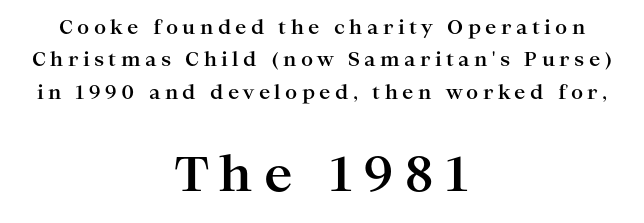
Q: Is the text bold? A: Yes.
Q: Is the text italic (slanted)? A: No, it is upright.
Q: Is the typeface a serif or a sans-serif typeface? A: Serif.
Q: Is the text underlined? A: No.
Q: How is the paragraph aligned? A: Centered.
Q: Is the spacing between letters normal or unusually wide? A: Unusually wide.
Q: Is the spacing between lines tight, normal or loose? A: Normal.
Q: Which block of text is set in a larger size, the first (top) or the second (bottom)? A: The second (bottom) one.
Q: Width (condensed, normal, or wide)? A: Wide.
Q: Stroke contrast? A: High.
Q: x-height? A: Medium.
Q: Monospaced? A: No.
